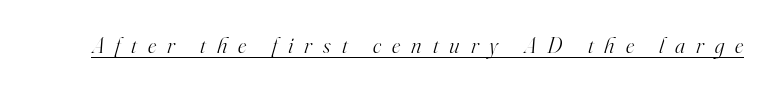
Q: Is the text bold? A: No.
Q: Is the text italic (slanted)? A: Yes, it leans right by about 16 degrees.
Q: Is the text underlined? A: Yes.
Q: Is the spacing between letters normal or unusually wide? A: Unusually wide.
